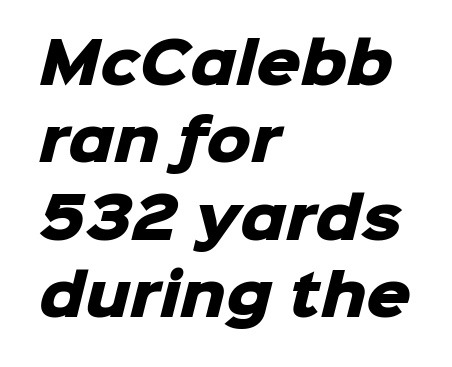
{"serif": "no", "bold": "yes", "weight": "heavy", "width": "normal", "stroke_contrast": "low", "x_height": "medium", "monospaced": "no", "underline": "no", "align": "left", "line_spacing": "normal", "line_spacing_ratio": 1.38, "letter_spacing": "normal", "letter_spacing_em": 0.0, "glyph_px": 56}
